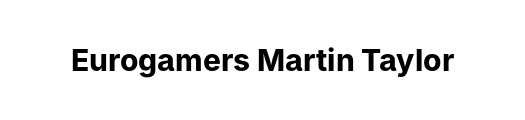
The specimen reads as upright at a glance. In terms of letterform style, serifs are entirely absent. What stands out about the letter spacing? Nothing — it is the standard amount. Chunky letters — that's bold for sure. Proportional: the letters do not fall into vertical columns. Check under the words: just untouched page.
